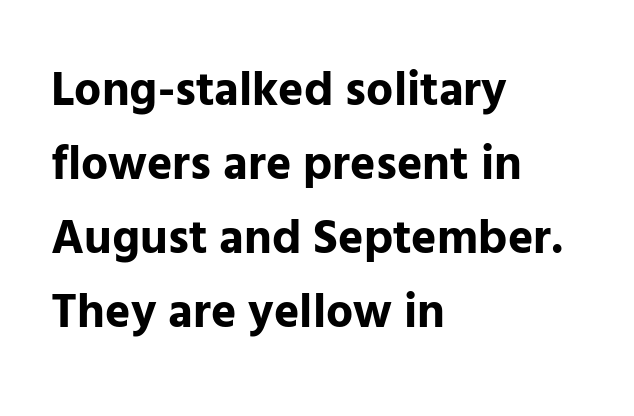
A clean baseline with only descenders dipping below it. Notice how descenders clear the ascenders below comfortably — that's standard leading. Typesetter's note: full bold, strokes at maximum text heaviness. Alignment: flush left.
